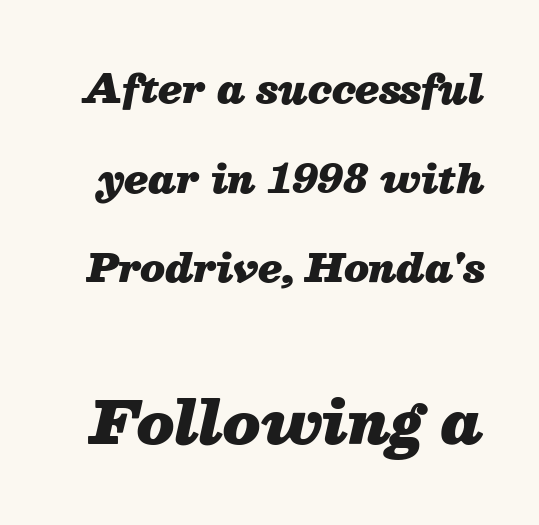
The face used here is proportionally spaced, like ordinary book or web type. If you drew a line through each stem, it would be angled. Descenders hang freely into open space. Vertical spacing — loose. This rendering leaves character spacing at its baseline value. Character size in the trailing block exceeds that of the leading block.
